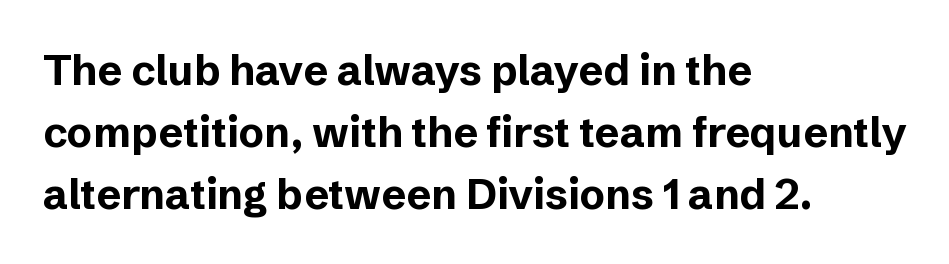
The image shows 42 px bold sans-serif type, upright; set left-aligned, normal line spacing (1.48x), normal letter spacing, not underlined; low stroke contrast and a medium x-height.
